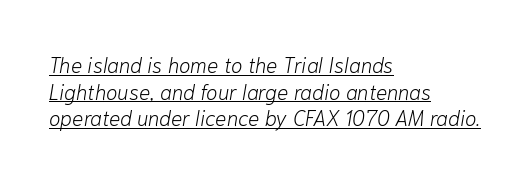
Check the space under the baseline: a stroke is drawn there. The weight tops out at a normal text grade. The typesetter chose a ragged-right arrangement here. These lines keep a tight, regular rhythm from letter to letter. A typesetter would call this leading conventional body-copy spacing.
